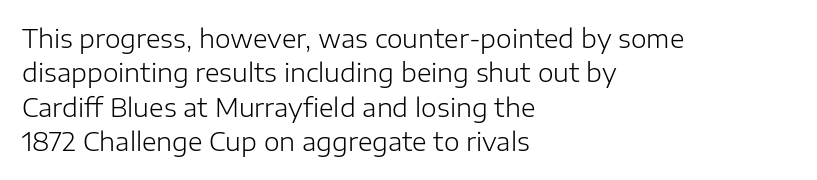
Spacing between characters is what you'd get straight out of the box. The passage shown is not underscored anywhere. The lines in this sample share a left origin and differ only in where they stop. The lines sit at an ordinary, default distance from one another. Is the type heavy? It reads as light-to-regular instead.
